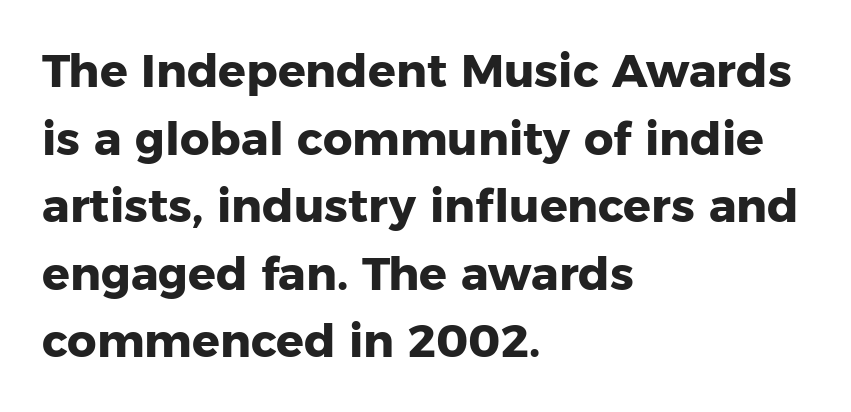
The image shows 46 px heavy sans-serif type, upright; set left-aligned, normal line spacing (1.47x), normal letter spacing, not underlined; low stroke contrast and a medium x-height.
